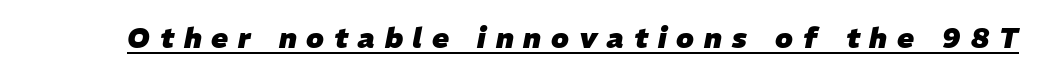
The image shows 28 px heavy type, italic (leaning right); set unusually wide letter spacing (+0.35 em), underlined; low stroke contrast and a medium x-height.
